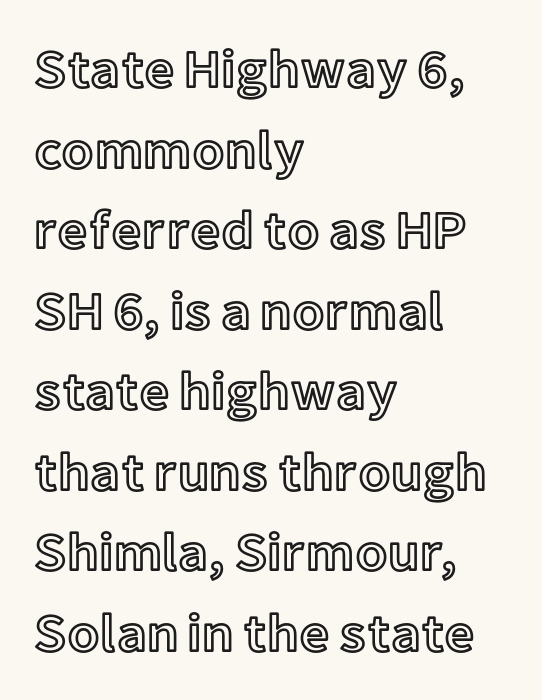
Q: Is the text italic (slanted)? A: No, it is upright.
Q: Is the text underlined? A: No.
Q: How is the paragraph aligned? A: Left-aligned.
Q: Is the spacing between letters normal or unusually wide? A: Normal.
Q: Is the spacing between lines tight, normal or loose? A: Normal.
Q: Width (condensed, normal, or wide)? A: Normal.
Q: x-height? A: Medium.
Q: Monospaced? A: No.
